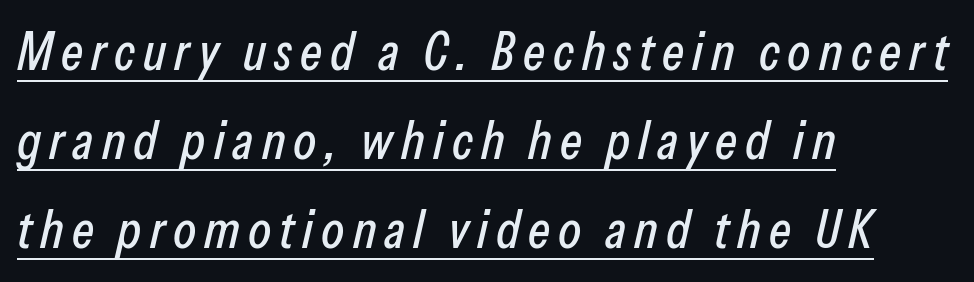
{"italic": "yes", "lean": "right", "slant_degrees": 13, "width": "condensed", "stroke_contrast": "low", "x_height": "medium", "monospaced": "no", "underline": "yes", "align": "left", "line_spacing": "normal", "line_spacing_ratio": 1.68, "glyph_px": 53}
